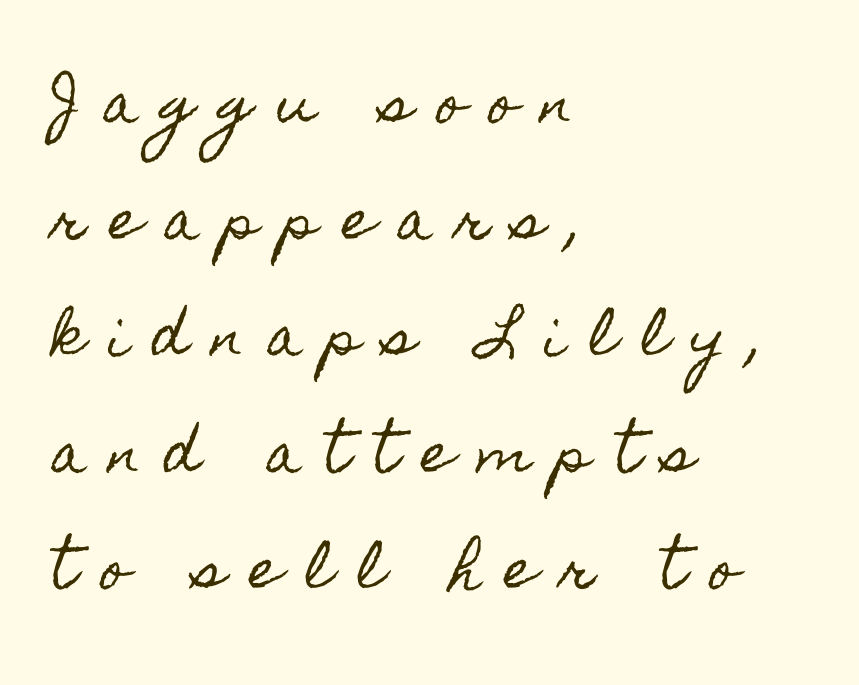
Q: Is the text italic (slanted)? A: Yes.
Q: Is the text underlined? A: No.
Q: How is the paragraph aligned? A: Left-aligned.
Q: Is the spacing between letters normal or unusually wide? A: Unusually wide.
Q: Is the spacing between lines tight, normal or loose? A: Loose.
Q: Width (condensed, normal, or wide)? A: Condensed.
Q: x-height? A: Small.
Q: Monospaced? A: No.
